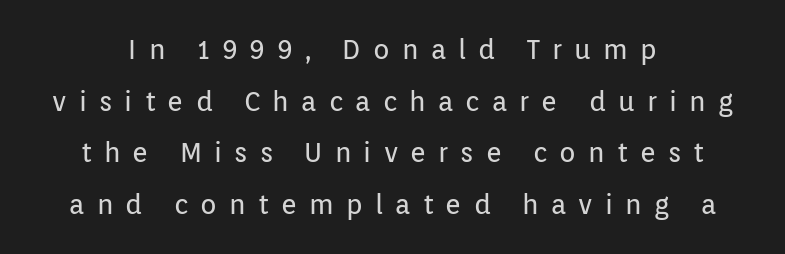
These lines were composed using upright roman letters. The horizontal fit of the characters is loose and conspicuously gappy. Counters stay open thanks to moderate or lighter strokes. Each row of text sits above clean, open space.
